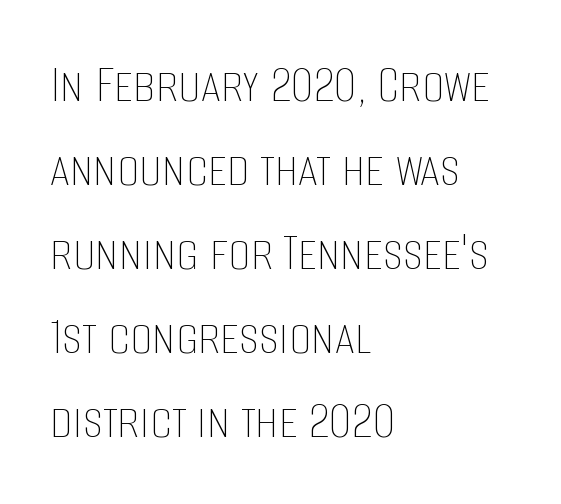
Q: Is the text bold? A: No.
Q: Is the text italic (slanted)? A: No, it is upright.
Q: Is the text underlined? A: No.
Q: How is the paragraph aligned? A: Left-aligned.
Q: Is the spacing between letters normal or unusually wide? A: Normal.
Q: Is the spacing between lines tight, normal or loose? A: Normal.
Q: Width (condensed, normal, or wide)? A: Condensed.
Q: Stroke contrast? A: Low.
Q: x-height? A: Large.
Q: Monospaced? A: No.
